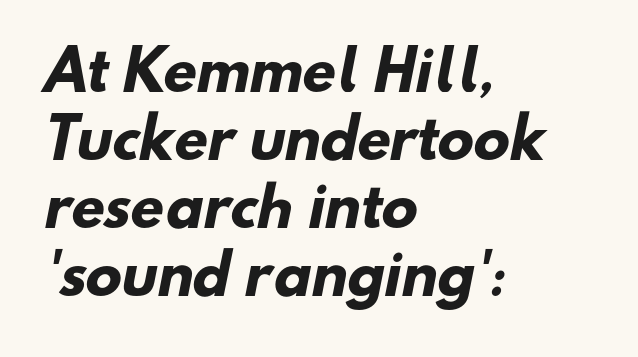
{"serif": "no", "bold": "yes", "weight": "heavy", "width": "normal", "stroke_contrast": "low", "x_height": "small", "monospaced": "no", "underline": "no", "align": "left", "line_spacing": "normal", "line_spacing_ratio": 1.26, "letter_spacing": "normal", "letter_spacing_em": 0.0, "glyph_px": 54}
